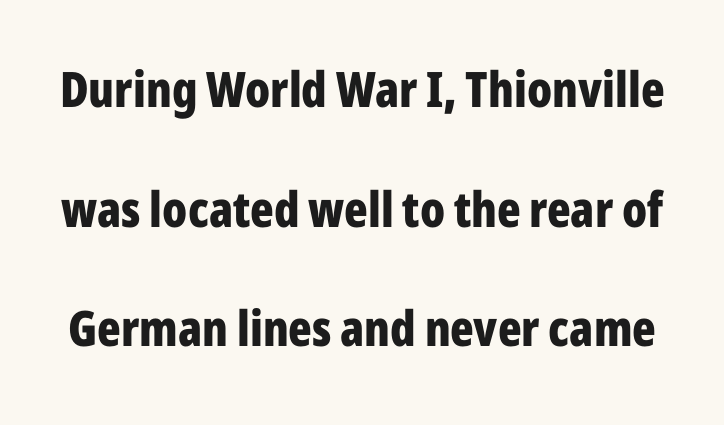
The image shows 49 px bold, condensed sans-serif type, upright; set loose line spacing (2.44x), normal letter spacing, not underlined; low stroke contrast and a medium x-height.
